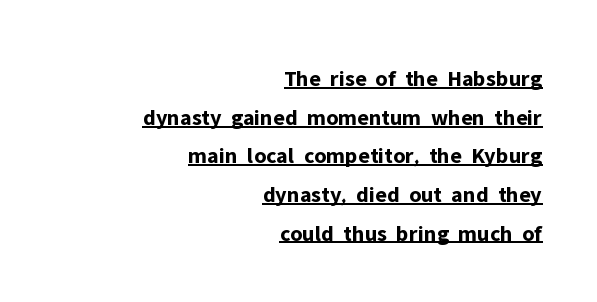
Visually the block forms a straight wall on the right and a jagged coastline on the left. You can tell it's not italic because the verticals are truly vertical. Characters follow at the spacing the type designer built in. In designer terms, the underline attribute is active on this setting. The face used here has the dense, thick strokes of a bold. The vertical gap from one line to the next is medium.
